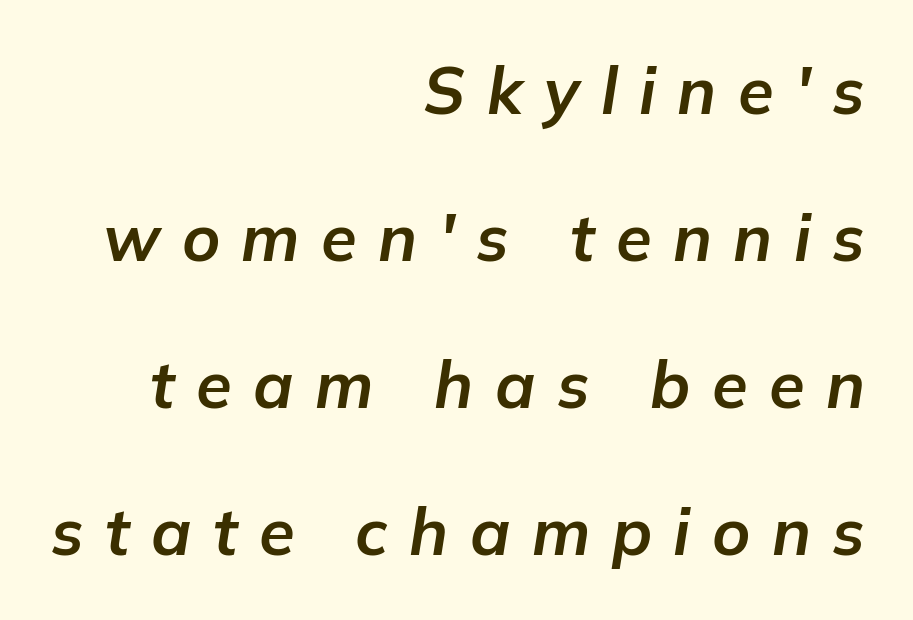
The image shows 65 px bold type, italic (leaning right); set right-aligned, loose line spacing (2.26x), unusually wide letter spacing (+0.33 em), not underlined; low stroke contrast and a medium x-height.
